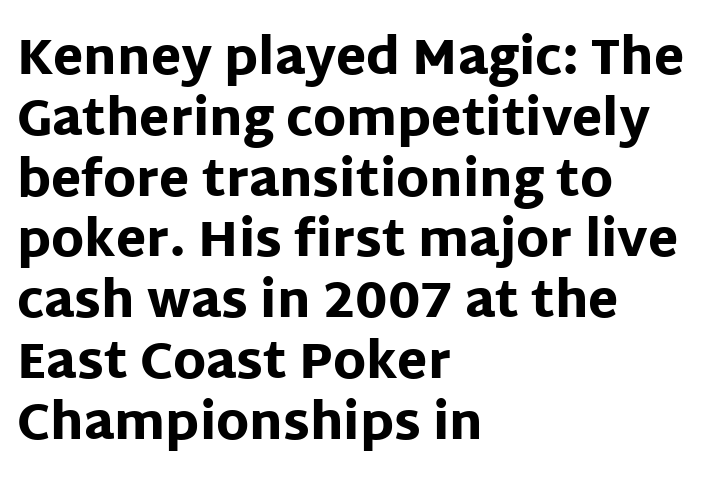
The image shows 49 px heavy sans-serif type, upright; set left-aligned, line spacing 1.24x, normal letter spacing, not underlined; low stroke contrast and a large x-height.
